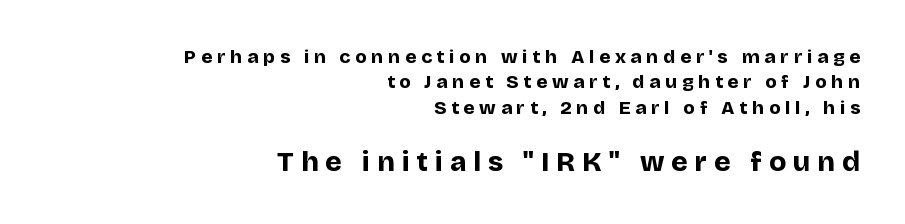
Q: Is the text bold? A: Yes.
Q: Is the text italic (slanted)? A: No, it is upright.
Q: Is the typeface a serif or a sans-serif typeface? A: Sans-serif.
Q: Is the text underlined? A: No.
Q: How is the paragraph aligned? A: Right-aligned.
Q: Is the spacing between letters normal or unusually wide? A: Unusually wide.
Q: Is the spacing between lines tight, normal or loose? A: Normal.
Q: Which block of text is set in a larger size, the first (top) or the second (bottom)? A: The second (bottom) one.
Q: Width (condensed, normal, or wide)? A: Normal.
Q: Stroke contrast? A: Low.
Q: x-height? A: Large.
Q: Monospaced? A: No.
